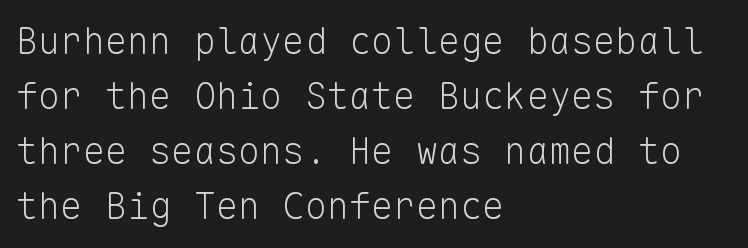
The image shows 37 px light sans-serif type, upright, monospaced; set left-aligned, normal line spacing (1.49x), normal letter spacing, not underlined; low stroke contrast and a medium x-height.
